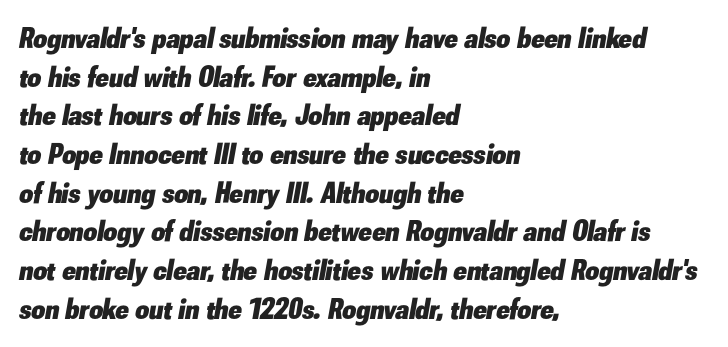
The image shows 30 px heavy type, italic (leaning right); set left-aligned, normal line spacing (1.29x), normal letter spacing, not underlined; low stroke contrast and a small x-height.
